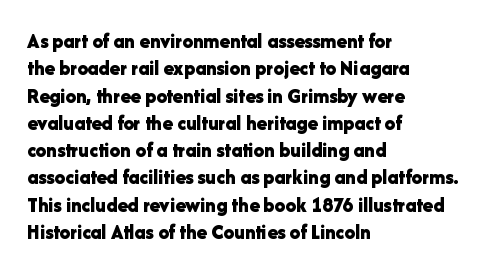
{"italic": "no", "bold": "yes", "underline": "no", "align": "left", "line_spacing": "normal", "line_spacing_ratio": 1.3, "letter_spacing": "normal", "letter_spacing_em": 0.0, "glyph_px": 21}
